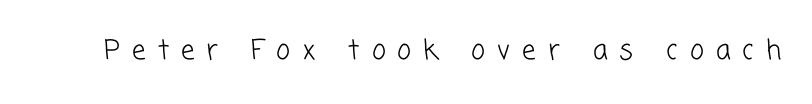
The image shows 27 px text type; set unusually wide letter spacing (+0.45 em), not underlined.
